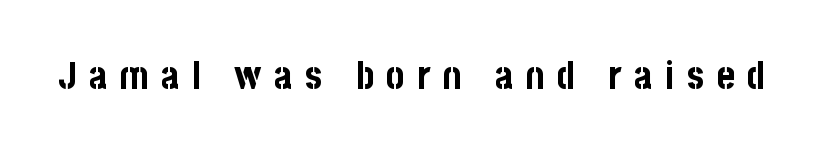
Clear beneath every line of the passage. The axis of the letterforms is exactly vertical. The passage shown is typed in a proportional face where columns would drift. The typeface chosen for these lines omits serifs. The face used here has the dense, thick strokes of a bold.
